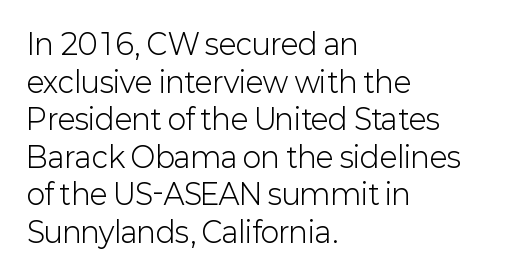
The image shows 28 px light sans-serif type, upright; set left-aligned, normal line spacing (1.34x), normal letter spacing, not underlined; low stroke contrast and a medium x-height.
